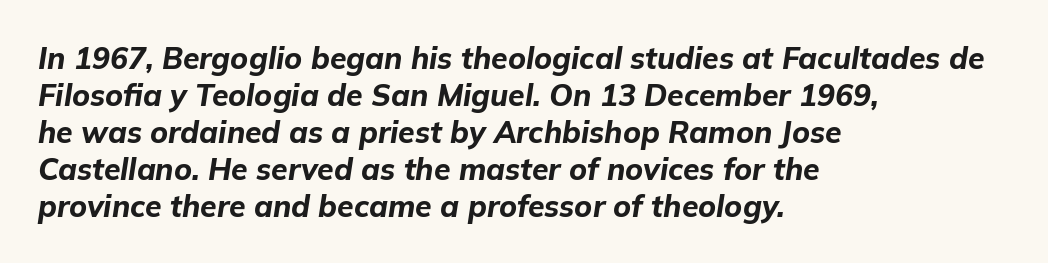
Q: Is the text bold? A: Yes.
Q: Is the text italic (slanted)? A: Yes, it leans right by about 9 degrees.
Q: Is the text underlined? A: No.
Q: How is the paragraph aligned? A: Left-aligned.
Q: Is the spacing between letters normal or unusually wide? A: Normal.
Q: Width (condensed, normal, or wide)? A: Normal.
Q: Stroke contrast? A: Low.
Q: x-height? A: Medium.
Q: Monospaced? A: No.
